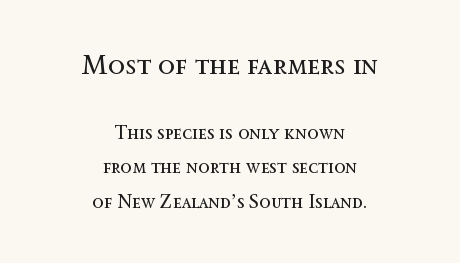
The image shows 28 px regular-weight type, upright; set centered, line spacing 1.83x, normal letter spacing, not underlined; the first (top) block is 1.47x larger; a medium x-height.
